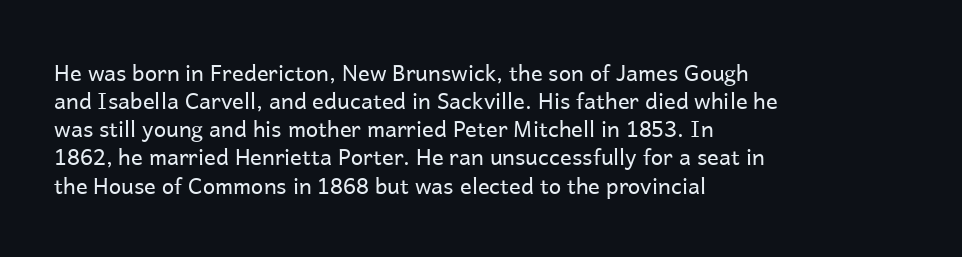
Normally led — the rows are evenly, conventionally spaced. Underlining? Definitely not there. The axis of the letterforms is exactly vertical. The passage is arranged the way most books set body copy — flush left. Default kerning and tracking; the words read as compact shapes.
